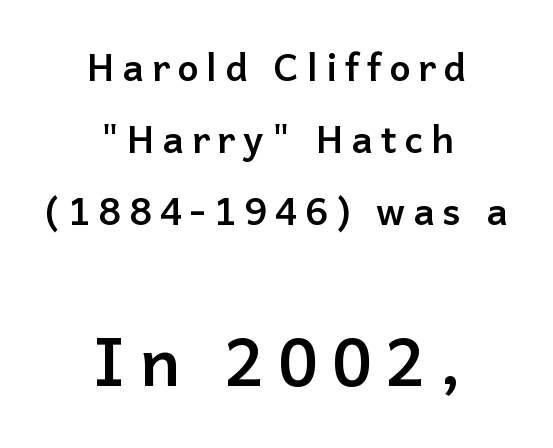
The typesetter chose a symmetrical, centered arrangement here. Posture: upright roman. The horizontal fit of the characters is loose and conspicuously gappy. The string is rendered with underlining switched off. Spacing verdict: proportional, widths tailored to each character. Bigger letters appear in the bottom chunk; the top chunk is reduced.
